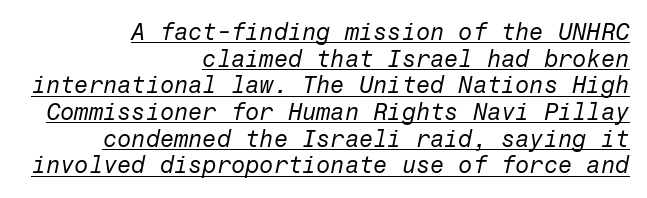
{"italic": "yes", "lean": "right", "slant_degrees": 12, "bold": "no", "underline": "yes", "align": "right", "line_spacing_ratio": 1.16, "letter_spacing": "normal", "letter_spacing_em": 0.0, "glyph_px": 23}
